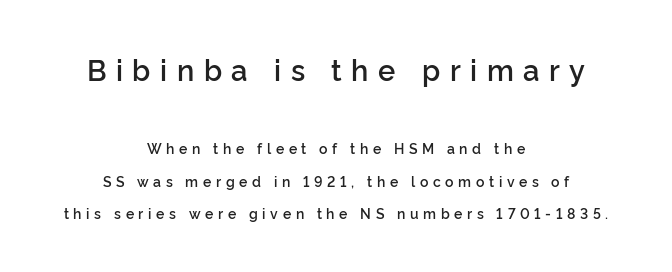
{"serif": "no", "italic": "no", "bold": "semi", "weight": "semibold", "width": "normal", "stroke_contrast": "low", "x_height": "medium", "monospaced": "no", "underline": "no", "align": "center", "line_spacing": "loose", "line_spacing_ratio": 2.32, "letter_spacing": "wide", "letter_spacing_em": 0.33, "larger_block": "first", "size_ratio": 2.07, "glyph_px": 29}
